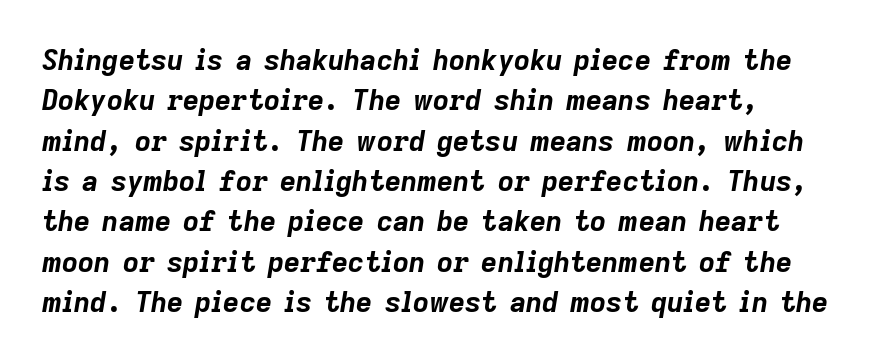
The image shows 28 px bold type, italic (leaning right); set normal line spacing (1.44x), normal letter spacing, not underlined; low stroke contrast and a medium x-height.
